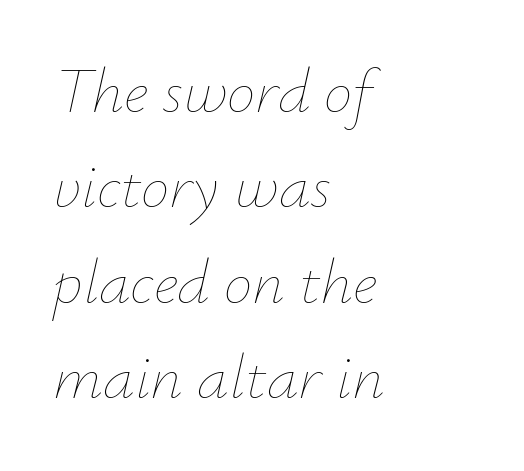
Bare-footed words on every line. Compared with typical body copy, the letter spacing here is the same. A typesetter would call this leading conventional body-copy spacing. The rendering anchors every line to the left-hand side.
